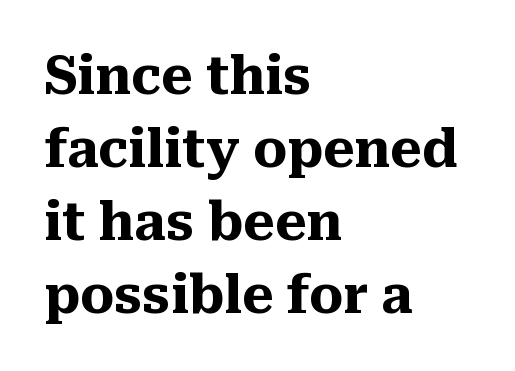
Q: Is the text bold? A: Yes.
Q: Is the text italic (slanted)? A: No, it is upright.
Q: Is the typeface a serif or a sans-serif typeface? A: Serif.
Q: Is the text underlined? A: No.
Q: How is the paragraph aligned? A: Left-aligned.
Q: Is the spacing between letters normal or unusually wide? A: Normal.
Q: Is the spacing between lines tight, normal or loose? A: Normal.
Q: Width (condensed, normal, or wide)? A: Normal.
Q: Stroke contrast? A: Medium.
Q: x-height? A: Medium.
Q: Monospaced? A: No.
